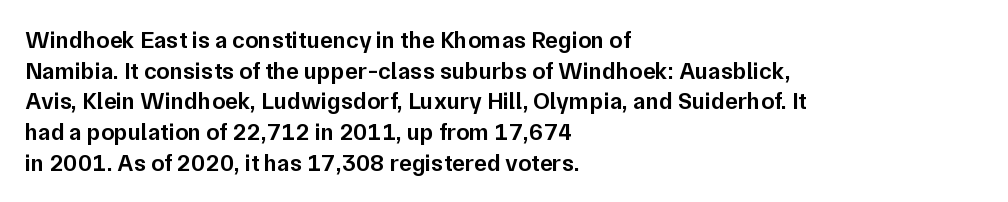
Q: Is the text bold? A: Semi-bold.
Q: Is the text italic (slanted)? A: No, it is upright.
Q: Is the text underlined? A: No.
Q: How is the paragraph aligned? A: Left-aligned.
Q: Is the spacing between letters normal or unusually wide? A: Normal.
Q: Is the spacing between lines tight, normal or loose? A: Normal.
